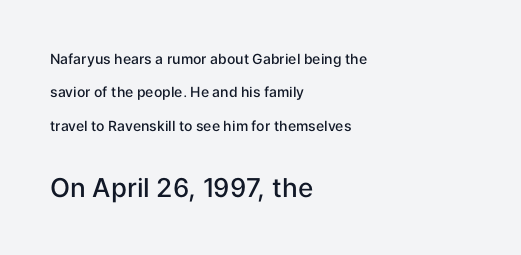
{"italic": "no", "bold": "semi", "underline": "no", "align": "left", "line_spacing": "loose", "line_spacing_ratio": 2.39, "letter_spacing": "normal", "letter_spacing_em": 0.0, "larger_block": "second", "size_ratio": 1.86, "glyph_px": 26}
